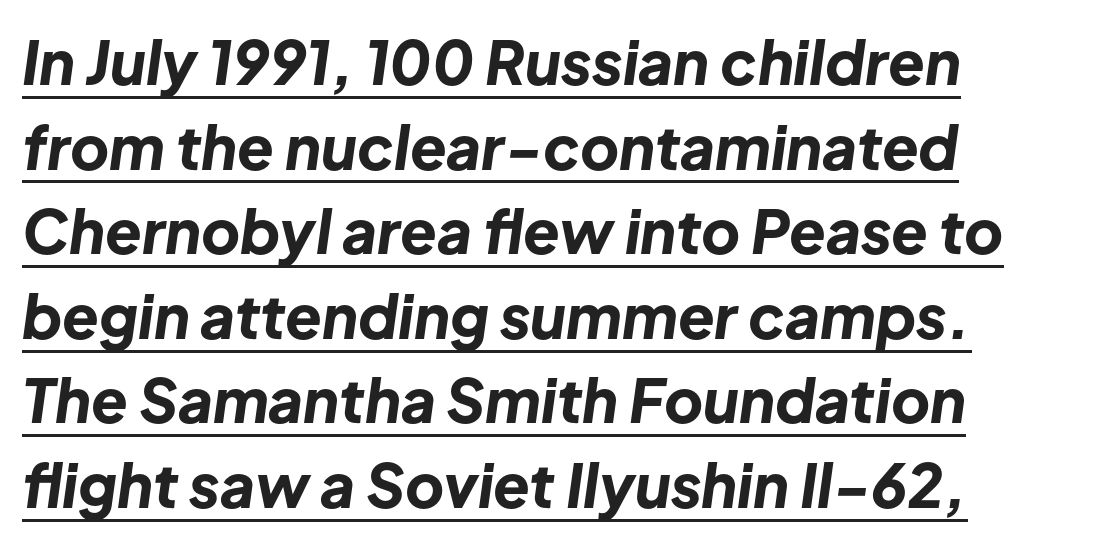
Nothing unusual about the tracking: characters are spaced as the font intends. The rendering uses natural spacing where letterforms have individual widths. The lettering is marked with a stroke running underneath it. Evenly set lines give the paragraph a standard silhouette. The glyphs have the mass of a bold cut.
